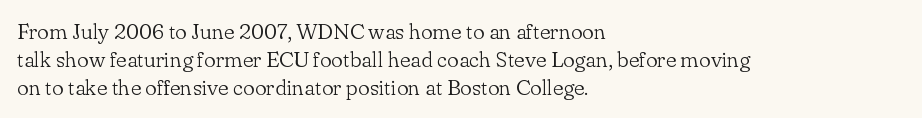
Q: Is the text bold? A: No.
Q: Is the text italic (slanted)? A: No, it is upright.
Q: Is the text underlined? A: No.
Q: How is the paragraph aligned? A: Left-aligned.
Q: Is the spacing between letters normal or unusually wide? A: Normal.
Q: Is the spacing between lines tight, normal or loose? A: Normal.
